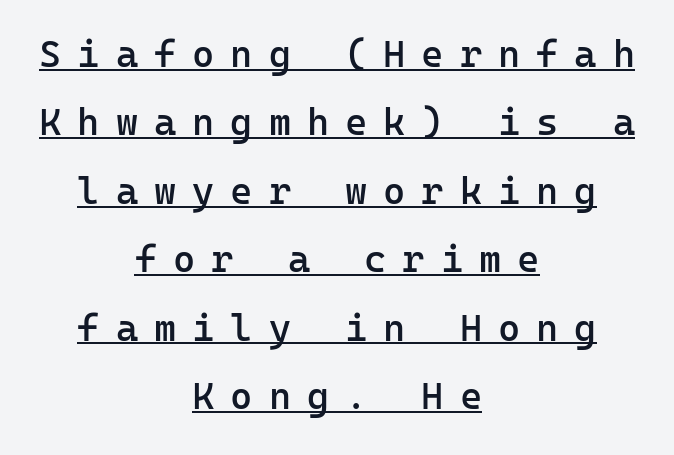
The image shows 38 px semibold sans-serif type, upright, monospaced; set centered, line spacing 1.8x, unusually wide letter spacing (+0.42 em), underlined; low stroke contrast and a medium x-height.
